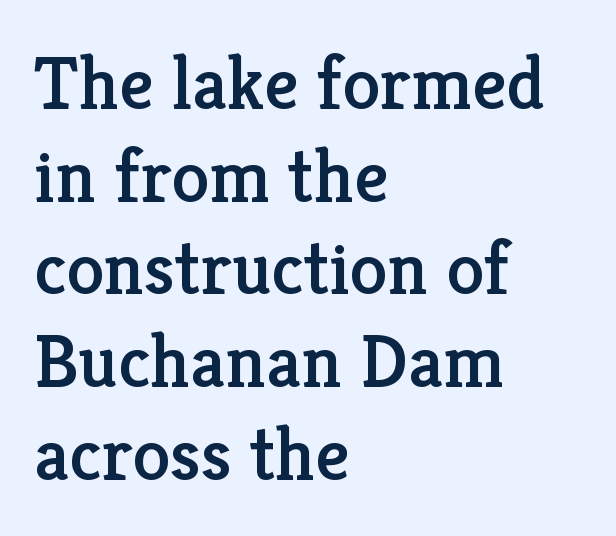
{"serif": "yes", "italic": "no", "width": "normal", "stroke_contrast": "low", "x_height": "medium", "monospaced": "no", "underline": "no", "align": "left", "line_spacing_ratio": 1.22, "letter_spacing": "normal", "letter_spacing_em": 0.0, "glyph_px": 76}
